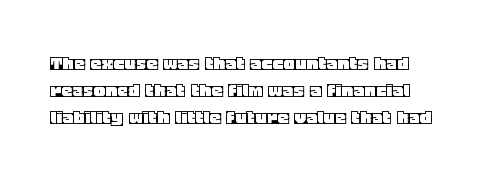
Q: Is the text italic (slanted)? A: No, it is upright.
Q: Is the text underlined? A: No.
Q: Is the spacing between letters normal or unusually wide? A: Normal.
